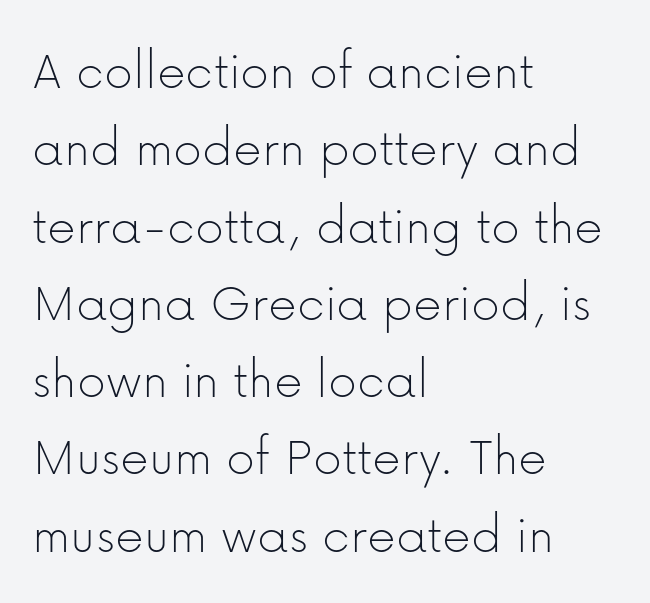
{"serif": "no", "italic": "no", "bold": "no", "weight": "thin", "width": "normal", "stroke_contrast": "low", "x_height": "medium", "monospaced": "no", "underline": "no", "align": "left", "line_spacing": "normal", "line_spacing_ratio": 1.38, "letter_spacing": "normal", "letter_spacing_em": 0.0, "glyph_px": 56}
